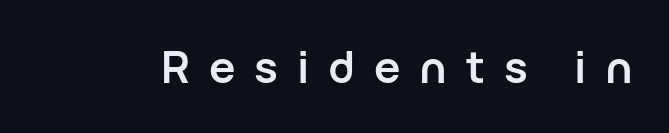
Compared with an ordinary text face, these strokes are far heavier — a full bold. When letters stand straight like this, we call the style roman or upright. The face used here is a sans, in the tradition of grotesques and geometrics. Check under the words: just untouched page. Compared with typical body copy, the letter spacing here is much looser. Spacing verdict: proportional, widths tailored to each character.
